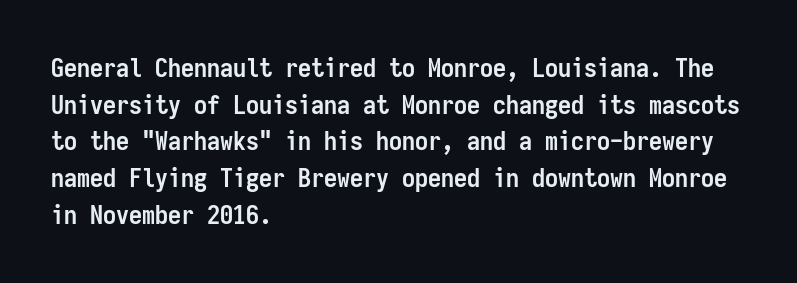
Caption: multi-line text, flush left, ragged right. Look at the tracking — it's just the regular setting, nothing added. Upright lettering throughout. The passage shown is emphatically bold. The passage shown is not underscored anywhere.
